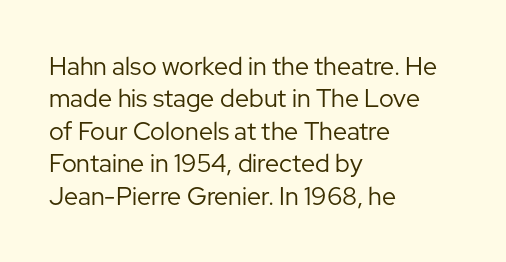
The image shows 25 px text type, upright; set left-aligned, normal line spacing (1.3x), normal letter spacing, not underlined.
